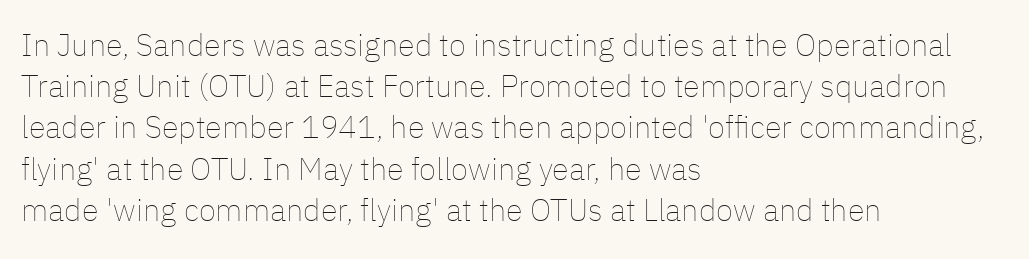
{"italic": "no", "bold": "no", "weight": "thin", "width": "normal", "stroke_contrast": "low", "x_height": "medium", "monospaced": "no", "underline": "no", "align": "left", "line_spacing": "normal", "line_spacing_ratio": 1.33, "letter_spacing": "normal", "letter_spacing_em": 0.0, "glyph_px": 31}
